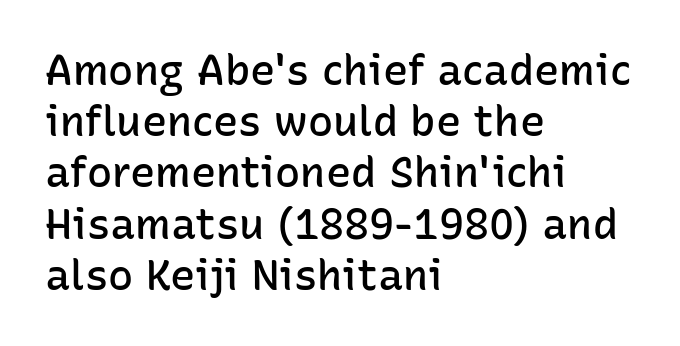
Q: Is the text bold? A: Semi-bold.
Q: Is the text italic (slanted)? A: No, it is upright.
Q: Is the typeface a serif or a sans-serif typeface? A: Sans-serif.
Q: Is the text underlined? A: No.
Q: How is the paragraph aligned? A: Left-aligned.
Q: Is the spacing between letters normal or unusually wide? A: Normal.
Q: Width (condensed, normal, or wide)? A: Normal.
Q: Stroke contrast? A: Low.
Q: x-height? A: Medium.
Q: Monospaced? A: No.
